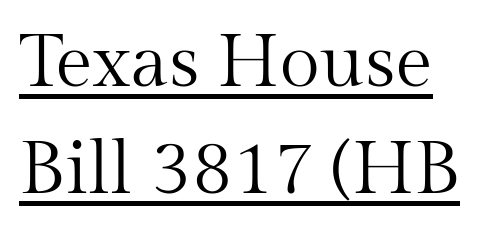
The image shows 74 px regular-weight serif type, upright; set normal line spacing (1.45x), normal letter spacing, underlined; medium stroke contrast and a medium x-height.
